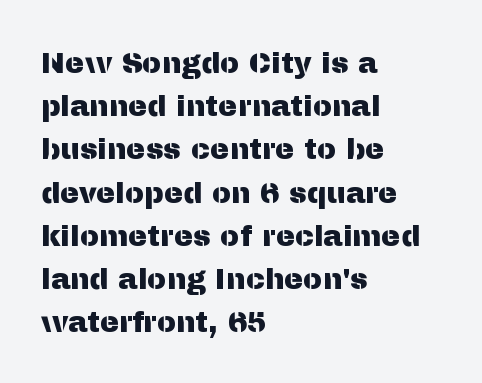
The image shows 29 px sans-serif type, upright; set left-aligned, normal line spacing (1.49x), normal letter spacing, not underlined; medium stroke contrast and a medium x-height.
